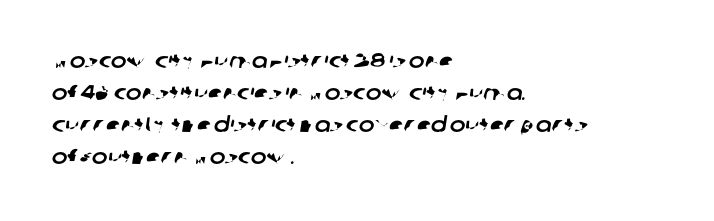
This block has exactly the height ordinary leading produces. Line beginnings align vertically; line endings do not. Descenders are the only things crossing below the line. Nothing unusual about the tracking: characters are spaced as the font intends.
